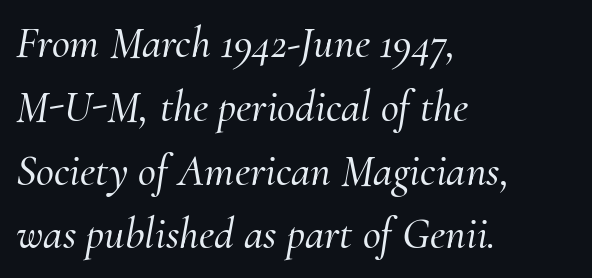
{"serif": "yes", "italic": "yes", "lean": "right", "slant_degrees": 10, "width": "normal", "stroke_contrast": "medium", "x_height": "small", "monospaced": "no", "underline": "no", "align": "left", "line_spacing": "normal", "line_spacing_ratio": 1.45, "letter_spacing": "normal", "letter_spacing_em": 0.0, "glyph_px": 44}
